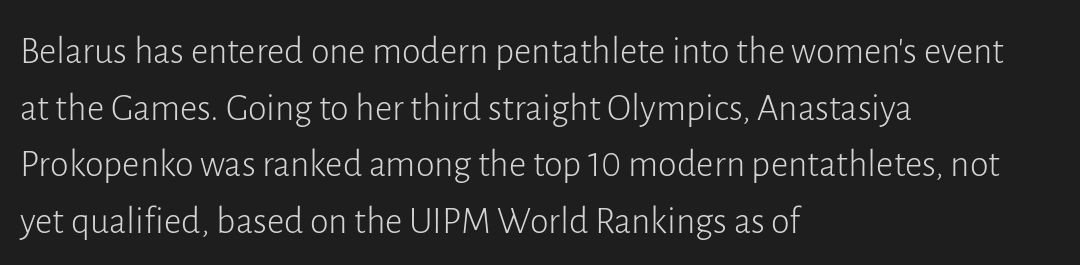
The compositor pushed each line to the left boundary. Check the space under the baseline: it is left empty. Students, observe: this is what conventionally led text looks like. Think of a printed novel: that variable character pitch is what you see here. Tall strokes in this sample are plumb rather than angled. Tracking here is standard; glyphs follow each other at the usual distance.
